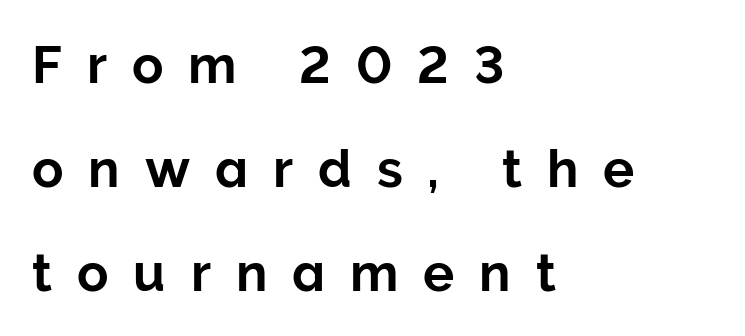
The image shows 52 px sans-serif type, upright; set left-aligned, loose line spacing (2.0x), unusually wide letter spacing (+0.48 em), not underlined; low stroke contrast and a medium x-height.
